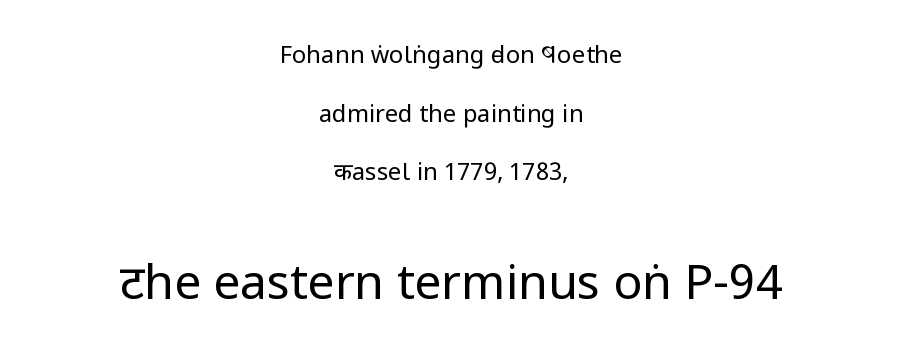
Q: Is the text bold? A: No.
Q: Is the text italic (slanted)? A: No, it is upright.
Q: Is the typeface a serif or a sans-serif typeface? A: Sans-serif.
Q: Is the text underlined? A: No.
Q: How is the paragraph aligned? A: Centered.
Q: Is the spacing between letters normal or unusually wide? A: Normal.
Q: Is the spacing between lines tight, normal or loose? A: Loose.
Q: Which block of text is set in a larger size, the first (top) or the second (bottom)? A: The second (bottom) one.
Q: Width (condensed, normal, or wide)? A: Condensed.
Q: Stroke contrast? A: Low.
Q: x-height? A: Large.
Q: Monospaced? A: No.
